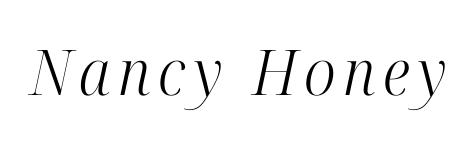
The image shows 63 px light, condensed serif type, italic (leaning right); set not underlined; high stroke contrast and a medium x-height.
